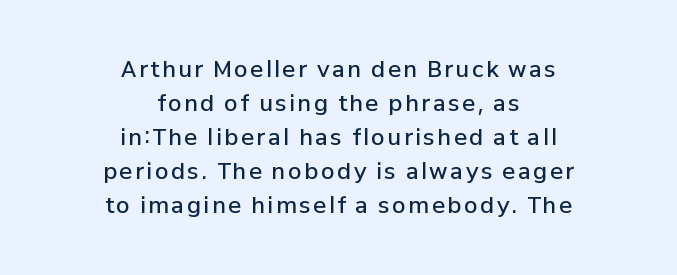
The image shows 22 px text type, upright; set centered, normal line spacing (1.55x), not underlined.
